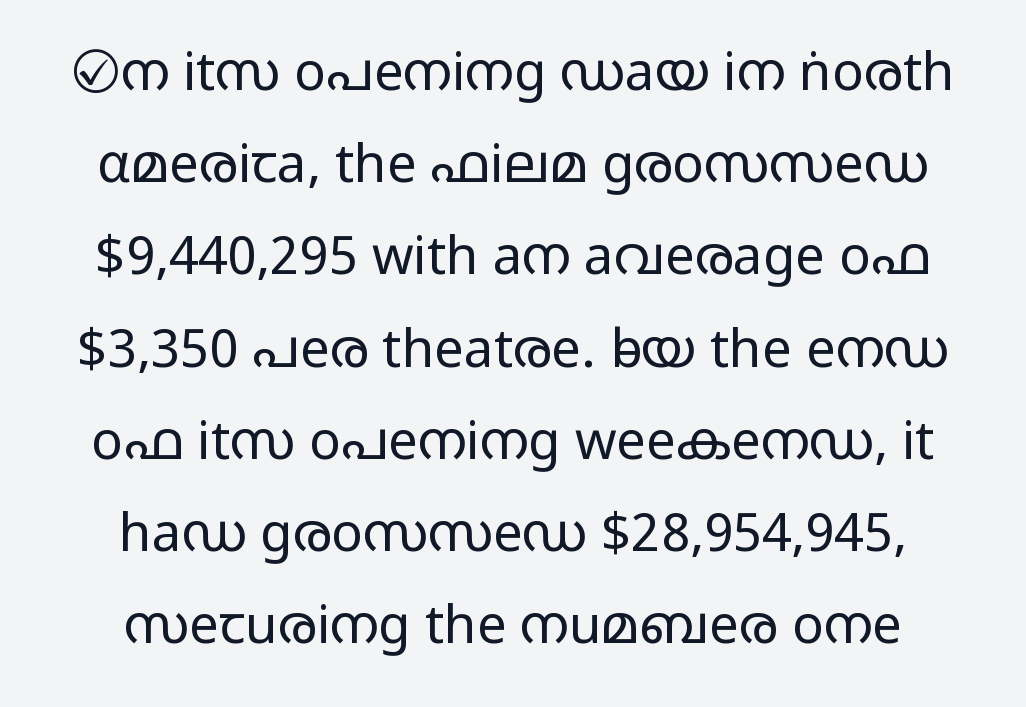
{"serif": "no", "italic": "no", "bold": "no", "weight": "light", "width": "wide", "stroke_contrast": "low", "x_height": "medium", "monospaced": "no", "underline": "no", "align": "center", "line_spacing_ratio": 1.74, "letter_spacing": "normal", "letter_spacing_em": 0.0, "glyph_px": 53}
